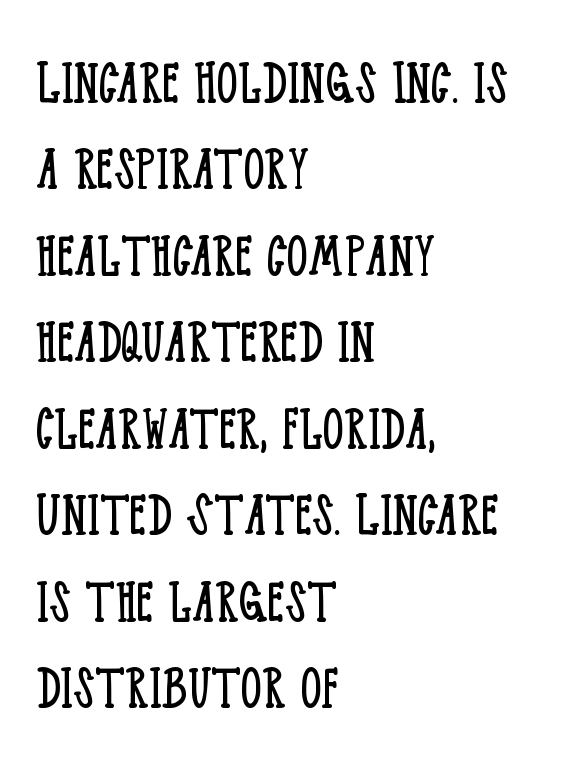
{"serif": "yes", "italic": "no", "bold": "no", "weight": "light", "width": "condensed", "stroke_contrast": "low", "x_height": "large", "monospaced": "no", "underline": "no", "align": "left", "line_spacing": "normal", "line_spacing_ratio": 1.29, "letter_spacing": "normal", "letter_spacing_em": 0.0, "glyph_px": 67}
